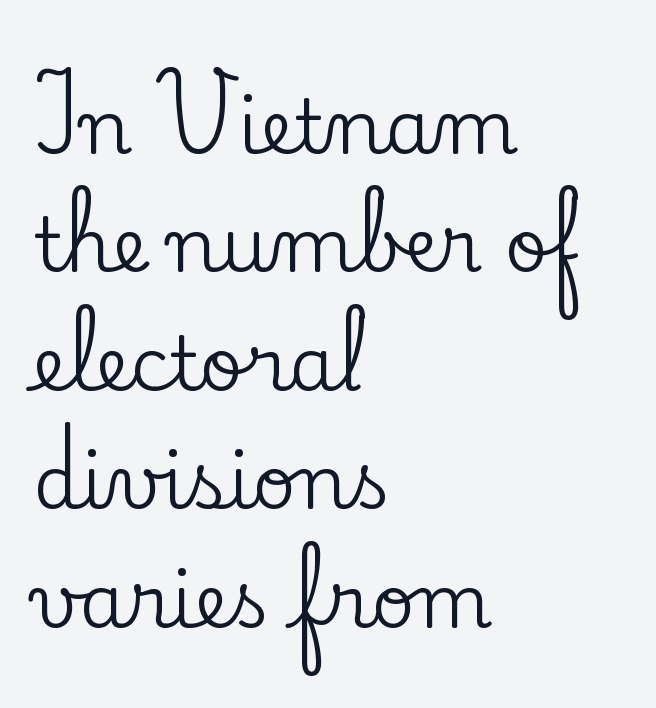
{"serif": "yes", "italic": "no", "width": "normal", "stroke_contrast": "low", "x_height": "small", "monospaced": "no", "underline": "no", "align": "left", "line_spacing": "normal", "line_spacing_ratio": 1.58, "letter_spacing": "normal", "letter_spacing_em": 0.0, "glyph_px": 75}
